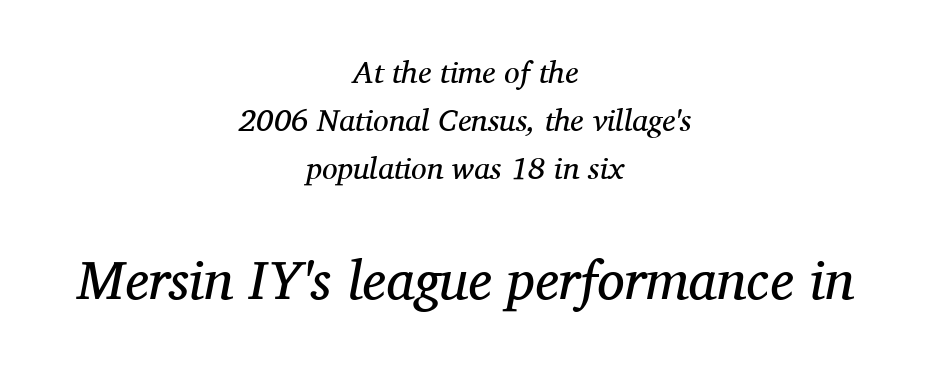
The image shows 55 px regular-weight serif type, italic (leaning right); set centered, normal line spacing (1.55x), normal letter spacing, not underlined; the second (bottom) block is 1.77x larger; medium stroke contrast and a medium x-height.
